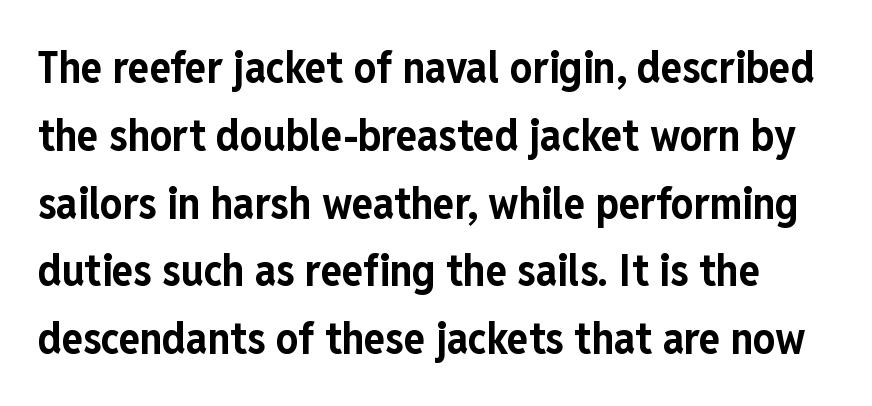
Spacing between characters is what you'd get straight out of the box. The specimen omits any rule beneath the text block's lines. Is this a sans? Yes — the strokes have no serifs. Do the characters align in a grid? No, the font is proportional. Notice how the stems are strictly vertical — no italics here.
